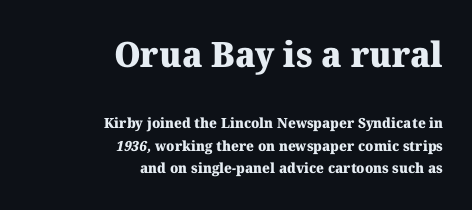
Q: Is the text bold? A: Yes.
Q: Is the typeface a serif or a sans-serif typeface? A: Serif.
Q: Is the text underlined? A: No.
Q: How is the paragraph aligned? A: Right-aligned.
Q: Is the spacing between letters normal or unusually wide? A: Normal.
Q: Is the spacing between lines tight, normal or loose? A: Normal.
Q: Which block of text is set in a larger size, the first (top) or the second (bottom)? A: The first (top) one.
Q: Width (condensed, normal, or wide)? A: Normal.
Q: Stroke contrast? A: Medium.
Q: x-height? A: Medium.
Q: Monospaced? A: No.
